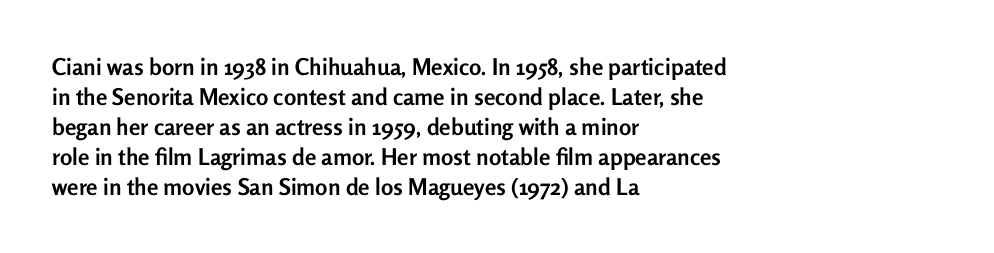
Designer's note — italics off, roman on. Clear beneath every line of the passage. Set as a true bold cut, around the 700 mark. How would I describe the line gaps? Plain and ordinary.
